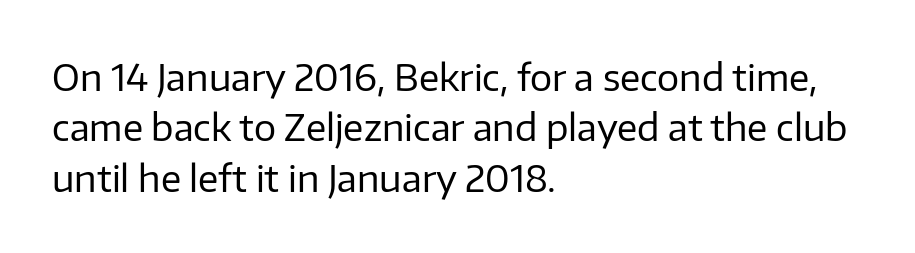
Q: Is the text bold? A: No.
Q: Is the text italic (slanted)? A: No, it is upright.
Q: Is the typeface a serif or a sans-serif typeface? A: Sans-serif.
Q: Is the text underlined? A: No.
Q: How is the paragraph aligned? A: Left-aligned.
Q: Is the spacing between letters normal or unusually wide? A: Normal.
Q: Is the spacing between lines tight, normal or loose? A: Normal.
Q: Width (condensed, normal, or wide)? A: Normal.
Q: Stroke contrast? A: Low.
Q: x-height? A: Medium.
Q: Monospaced? A: No.
